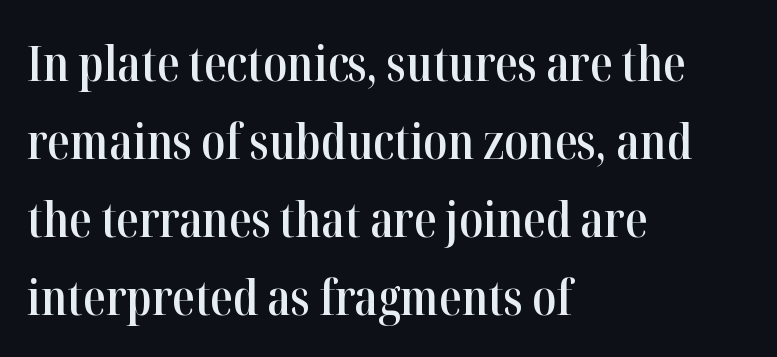
Q: Is the text bold? A: Semi-bold.
Q: Is the text italic (slanted)? A: No, it is upright.
Q: Is the typeface a serif or a sans-serif typeface? A: Serif.
Q: Is the text underlined? A: No.
Q: How is the paragraph aligned? A: Left-aligned.
Q: Is the spacing between letters normal or unusually wide? A: Normal.
Q: Is the spacing between lines tight, normal or loose? A: Normal.
Q: Width (condensed, normal, or wide)? A: Condensed.
Q: Stroke contrast? A: High.
Q: x-height? A: Medium.
Q: Monospaced? A: No.
